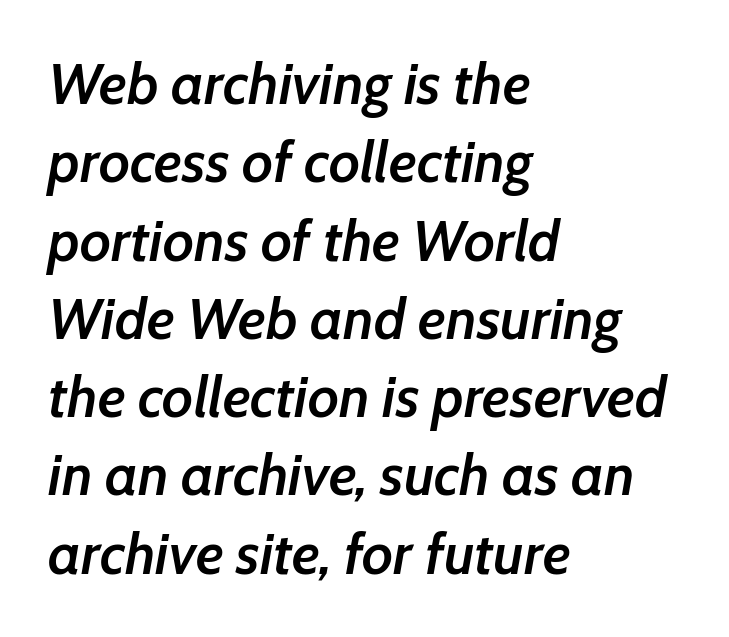
The tracking reads as untouched default to a designer's eye. Slanted lettering throughout. Regarding leading, the lines here are spaced in the standard way. In CSS terms this would be text-align: left. Each row of text sits above clean, open space.
